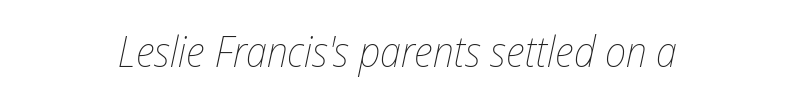
The image shows 43 px thin, condensed type, italic (leaning right); set centered, normal letter spacing, not underlined; low stroke contrast and a medium x-height.
